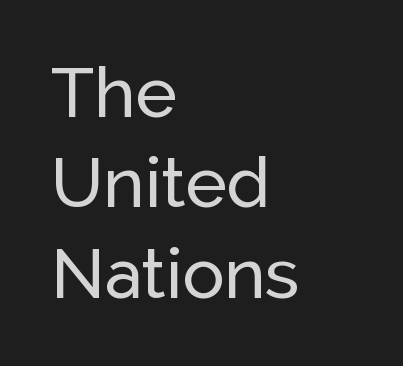
The image shows 70 px sans-serif type, upright; set left-aligned, normal line spacing (1.29x), normal letter spacing, not underlined; low stroke contrast and a medium x-height.
